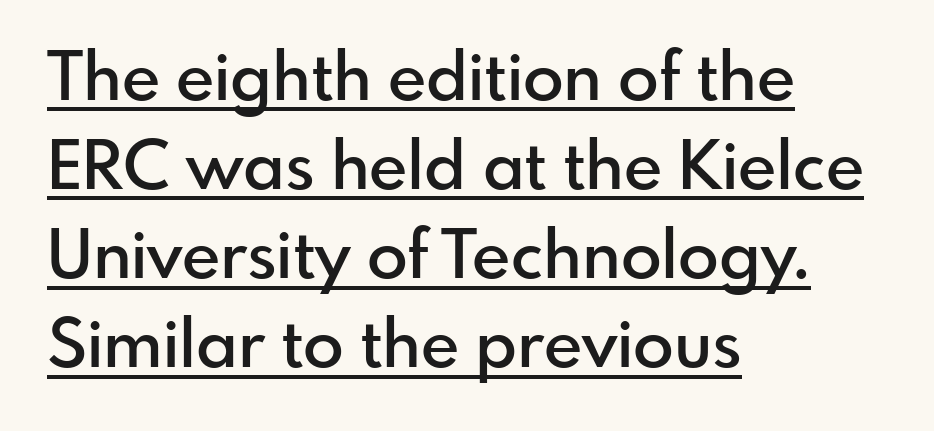
The image shows 67 px semibold sans-serif type, upright; set left-aligned, normal line spacing (1.33x), normal letter spacing, underlined; low stroke contrast and a small x-height.
